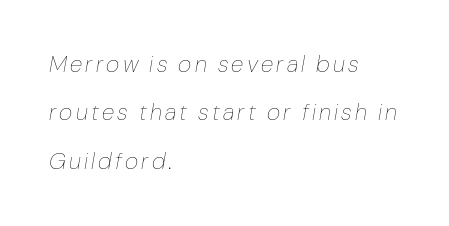
A student would call this left alignment; a typographer would say flush left, rag right. Notice the wide empty band between every row — that's loose leading. No chunkiness to these letters — they're not bold. Check under the words: just untouched page.
